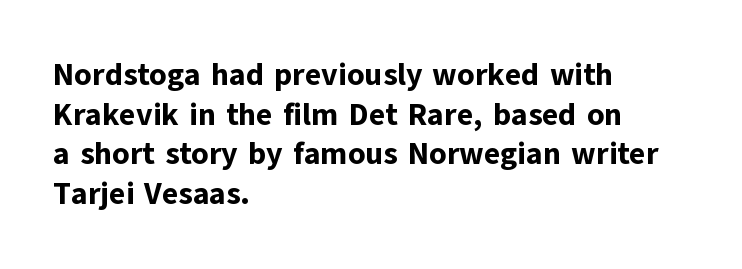
Q: Is the text bold? A: Yes.
Q: Is the text italic (slanted)? A: No, it is upright.
Q: Is the typeface a serif or a sans-serif typeface? A: Sans-serif.
Q: Is the text underlined? A: No.
Q: How is the paragraph aligned? A: Left-aligned.
Q: Is the spacing between letters normal or unusually wide? A: Normal.
Q: Is the spacing between lines tight, normal or loose? A: Normal.
Q: Width (condensed, normal, or wide)? A: Normal.
Q: Stroke contrast? A: Low.
Q: x-height? A: Medium.
Q: Monospaced? A: No.
